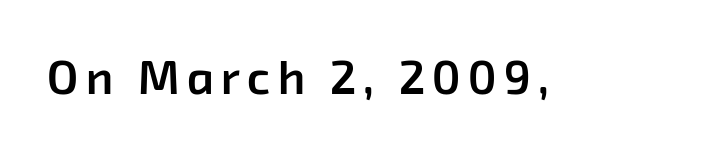
Grotesque or geometric, the face here clearly has no serifs. Each glyph is drawn with semibold strokes, heavier than normal yet not fully bold. These lines are rendered in a variable-pitch font. Nobody drew a line under any word here.
